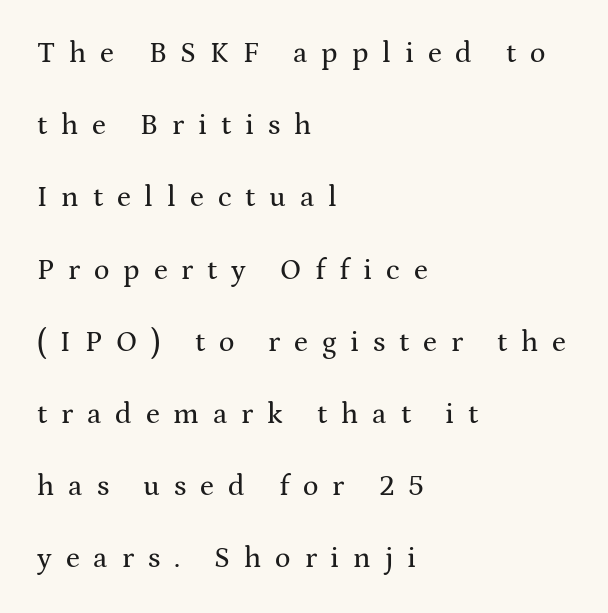
Rule under the text: the space is simply empty. The horizontal fit of the characters is loose and conspicuously gappy. You can tell from the footed stems that serif type was used. How would I describe the line gaps? Wide and relaxed. In CSS terms this would be text-align: left. The font's upright variant was chosen for this text.
